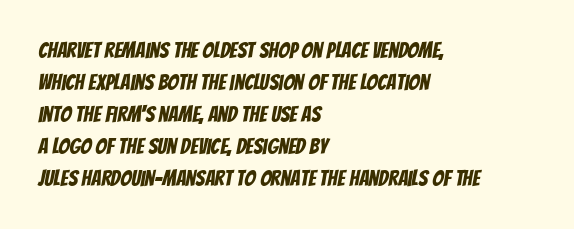
Q: Is the text underlined? A: No.
Q: How is the paragraph aligned? A: Left-aligned.
Q: Is the spacing between letters normal or unusually wide? A: Normal.
Q: Is the spacing between lines tight, normal or loose? A: Normal.
